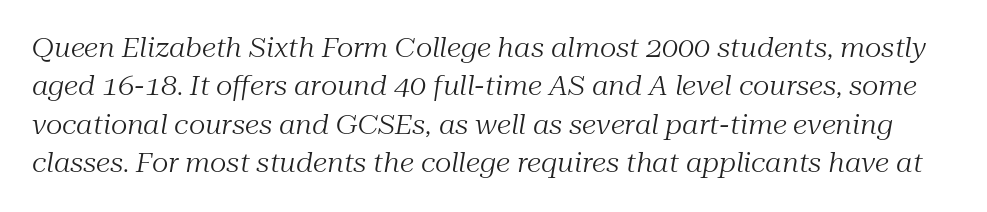
Q: Is the text bold? A: No.
Q: Is the text italic (slanted)? A: Yes, it leans right by about 10 degrees.
Q: Is the text underlined? A: No.
Q: Is the spacing between letters normal or unusually wide? A: Normal.
Q: Is the spacing between lines tight, normal or loose? A: Normal.
